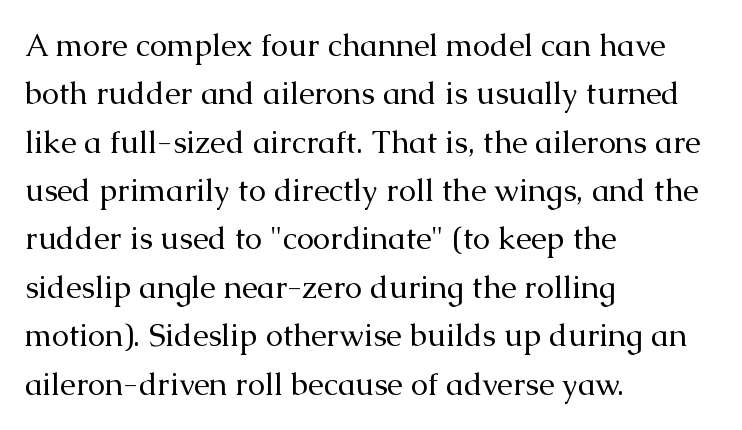
Note the varied advance widths — an 'i' is clearly narrower than an 'm'. The setting favours the left margin, as ordinary paragraphs usually do. The font sits on the lighter half of the weight spectrum, regular included. Ascenders rise straight up at ninety degrees. Examine the stroke ends and you'll spot serifs.
